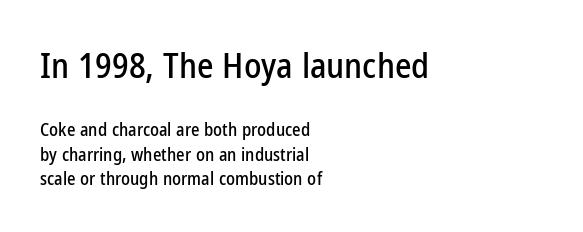
Q: Is the text italic (slanted)? A: No, it is upright.
Q: Is the typeface a serif or a sans-serif typeface? A: Sans-serif.
Q: Is the text underlined? A: No.
Q: How is the paragraph aligned? A: Left-aligned.
Q: Is the spacing between letters normal or unusually wide? A: Normal.
Q: Is the spacing between lines tight, normal or loose? A: Normal.
Q: Which block of text is set in a larger size, the first (top) or the second (bottom)? A: The first (top) one.
Q: Width (condensed, normal, or wide)? A: Condensed.
Q: Stroke contrast? A: Low.
Q: x-height? A: Medium.
Q: Monospaced? A: No.
